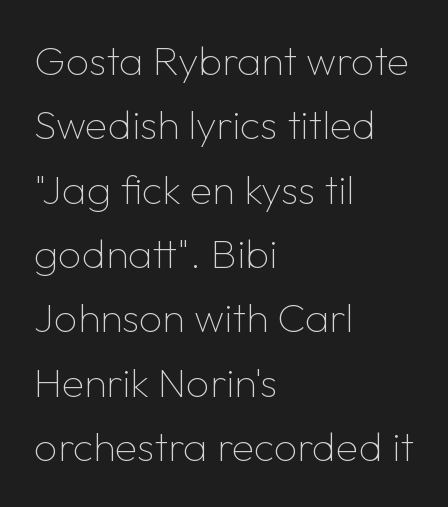
A typesetter would call this proportional, since set widths differ per character. This rendering uses left alignment, leaving the right contour irregular. Descender tails drop into unmarked territory. The leading is moderate, giving the passage an even texture. The text was rendered using a sans face with plain stroke endings.
